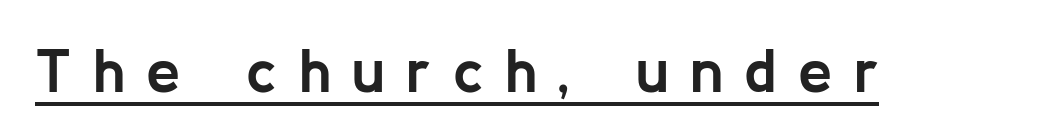
Q: Is the text bold? A: Yes.
Q: Is the text italic (slanted)? A: No, it is upright.
Q: Is the typeface a serif or a sans-serif typeface? A: Sans-serif.
Q: Is the text underlined? A: Yes.
Q: Is the spacing between letters normal or unusually wide? A: Unusually wide.
Q: Width (condensed, normal, or wide)? A: Normal.
Q: Stroke contrast? A: Low.
Q: x-height? A: Medium.
Q: Monospaced? A: No.
